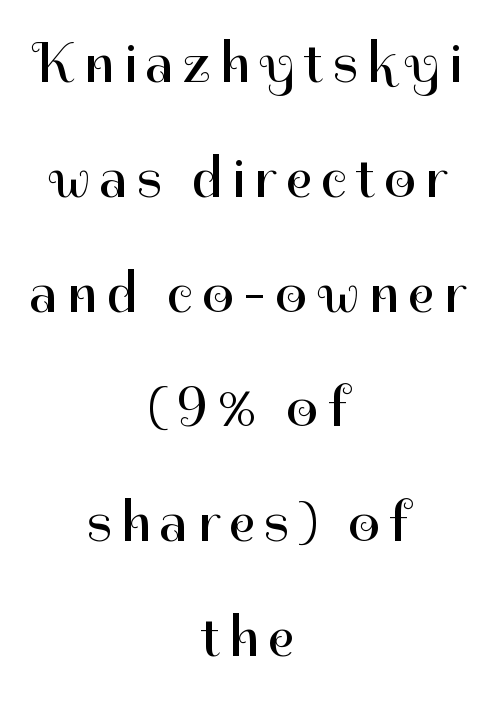
Does the type have serifs? No, each stem ends abruptly. The axis of the letterforms is exactly vertical. The block of text is sparse from top to bottom, with ample space between rows. Check under the words: just untouched page.
